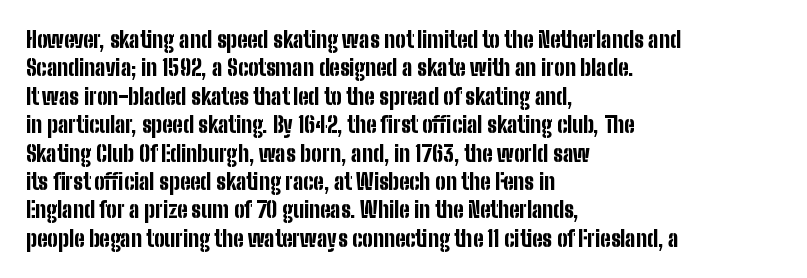
Q: Is the text bold? A: Yes.
Q: Is the text italic (slanted)? A: No, it is upright.
Q: Is the text underlined? A: No.
Q: How is the paragraph aligned? A: Left-aligned.
Q: Is the spacing between letters normal or unusually wide? A: Normal.
Q: Is the spacing between lines tight, normal or loose? A: Normal.
